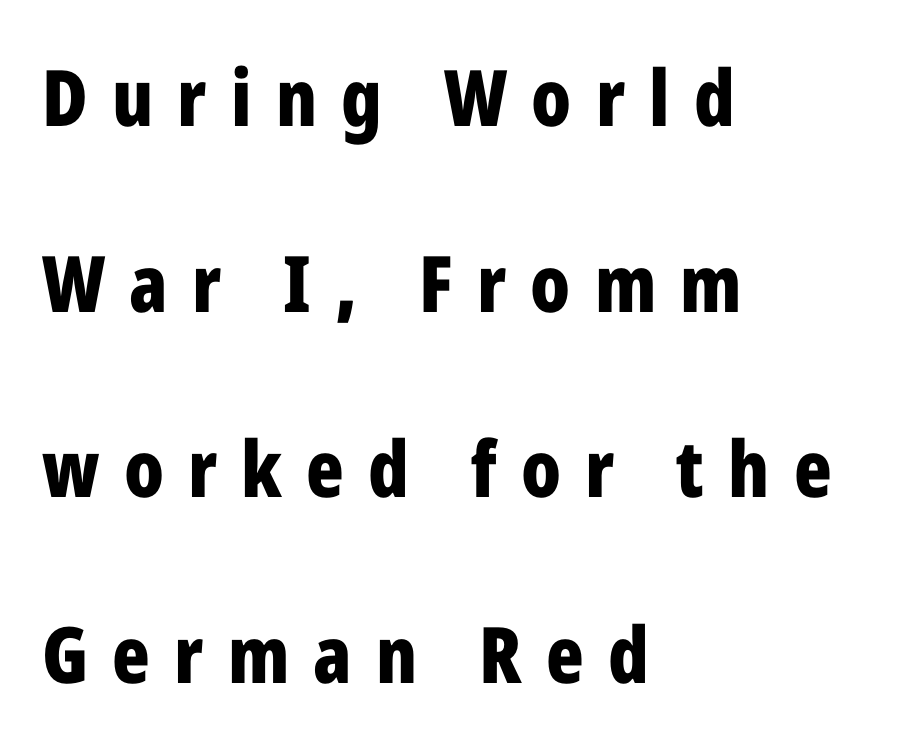
The image shows 78 px bold, condensed sans-serif type, upright; set left-aligned, loose line spacing (2.38x), unusually wide letter spacing (+0.31 em), not underlined; low stroke contrast and a medium x-height.
